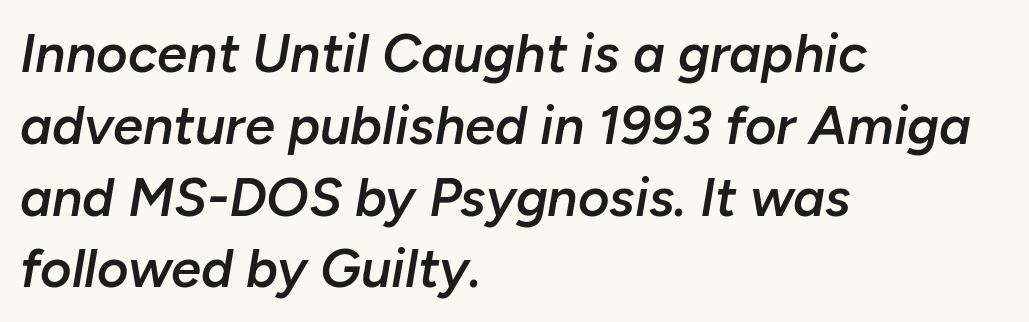
Q: Is the text bold? A: Semi-bold.
Q: Is the text italic (slanted)? A: Yes, it leans right by about 10 degrees.
Q: Is the text underlined? A: No.
Q: How is the paragraph aligned? A: Left-aligned.
Q: Is the spacing between letters normal or unusually wide? A: Normal.
Q: Is the spacing between lines tight, normal or loose? A: Normal.
Q: Width (condensed, normal, or wide)? A: Normal.
Q: Stroke contrast? A: Low.
Q: x-height? A: Medium.
Q: Monospaced? A: No.
